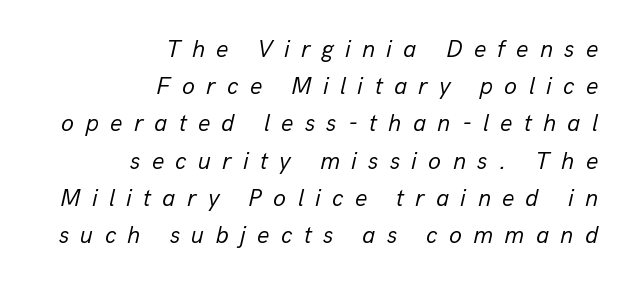
The image shows 24 px text type, italic (leaning right); set right-aligned, normal line spacing (1.55x), unusually wide letter spacing (+0.47 em), not underlined.
